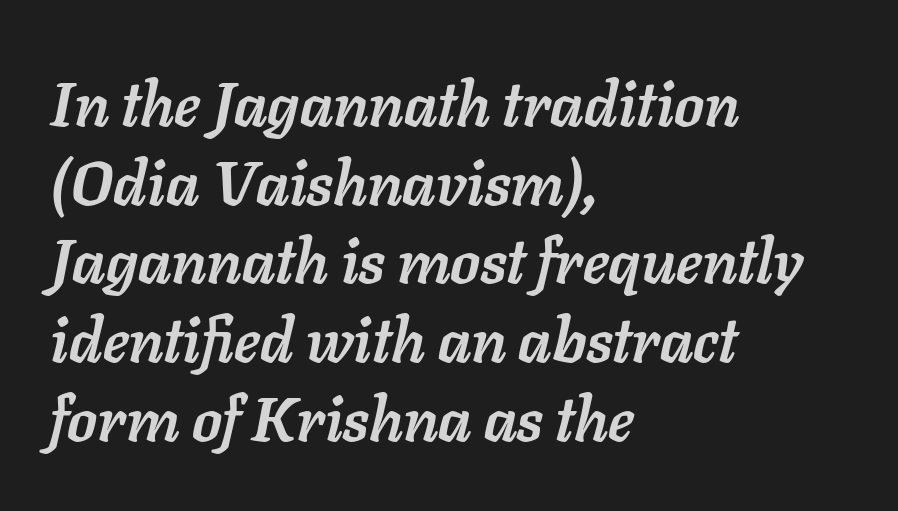
Q: Is the text bold? A: Yes.
Q: Is the text italic (slanted)? A: Yes, it leans right by about 11 degrees.
Q: Is the text underlined? A: No.
Q: How is the paragraph aligned? A: Left-aligned.
Q: Is the spacing between letters normal or unusually wide? A: Normal.
Q: Is the spacing between lines tight, normal or loose? A: Normal.
Q: Width (condensed, normal, or wide)? A: Normal.
Q: Stroke contrast? A: Low.
Q: x-height? A: Medium.
Q: Monospaced? A: No.
